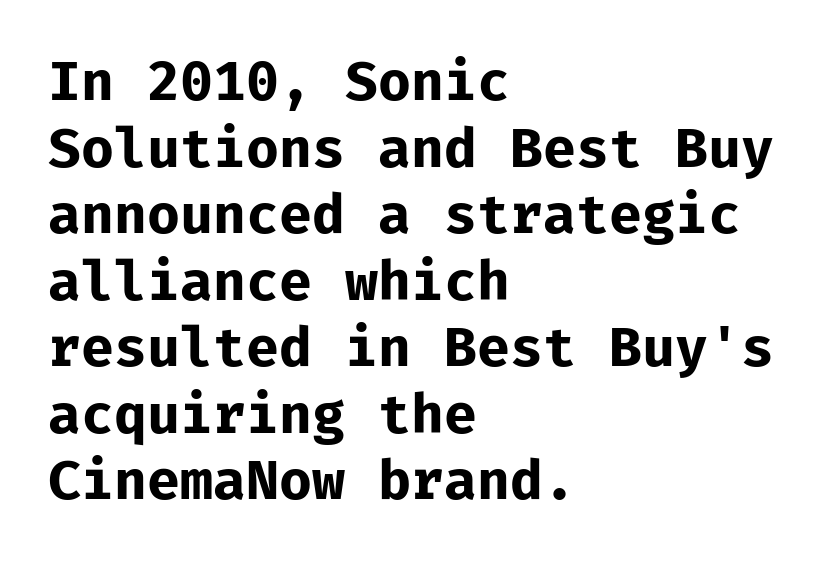
The image shows 55 px bold sans-serif type, upright, monospaced; set left-aligned, line spacing 1.21x, normal letter spacing, not underlined; low stroke contrast and a medium x-height.
